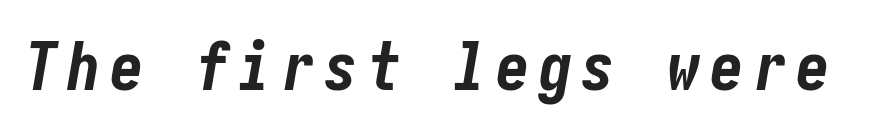
The strip under each line holds only bare page. The font is running at its bold setting. There's an unmistakable incline to the writing here.
